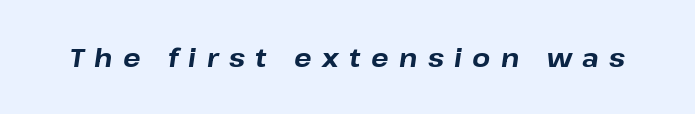
Q: Is the text bold? A: Yes.
Q: Is the text italic (slanted)? A: Yes, it leans right by about 8 degrees.
Q: Is the text underlined? A: No.
Q: Is the spacing between letters normal or unusually wide? A: Unusually wide.
